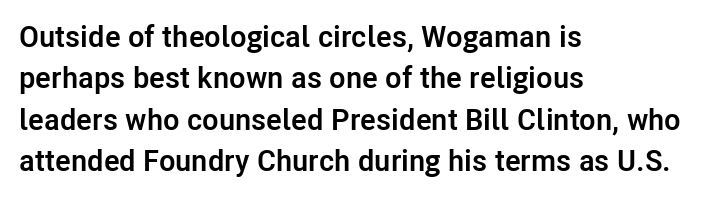
Q: Is the text bold? A: Yes.
Q: Is the text italic (slanted)? A: No, it is upright.
Q: Is the typeface a serif or a sans-serif typeface? A: Sans-serif.
Q: Is the text underlined? A: No.
Q: How is the paragraph aligned? A: Left-aligned.
Q: Is the spacing between letters normal or unusually wide? A: Normal.
Q: Is the spacing between lines tight, normal or loose? A: Normal.
Q: Width (condensed, normal, or wide)? A: Normal.
Q: Stroke contrast? A: Low.
Q: x-height? A: Medium.
Q: Monospaced? A: No.
